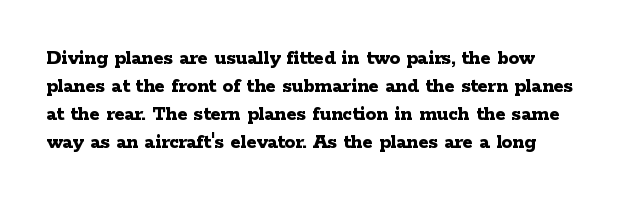
The image shows 21 px bold type, upright; set normal line spacing (1.34x), normal letter spacing, not underlined.
